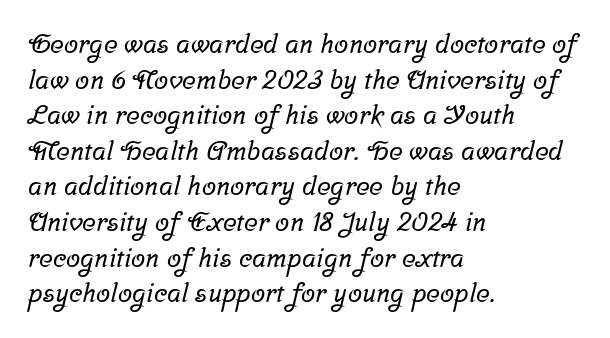
Q: Is the text underlined? A: No.
Q: How is the paragraph aligned? A: Left-aligned.
Q: Is the spacing between letters normal or unusually wide? A: Normal.
Q: Is the spacing between lines tight, normal or loose? A: Normal.
